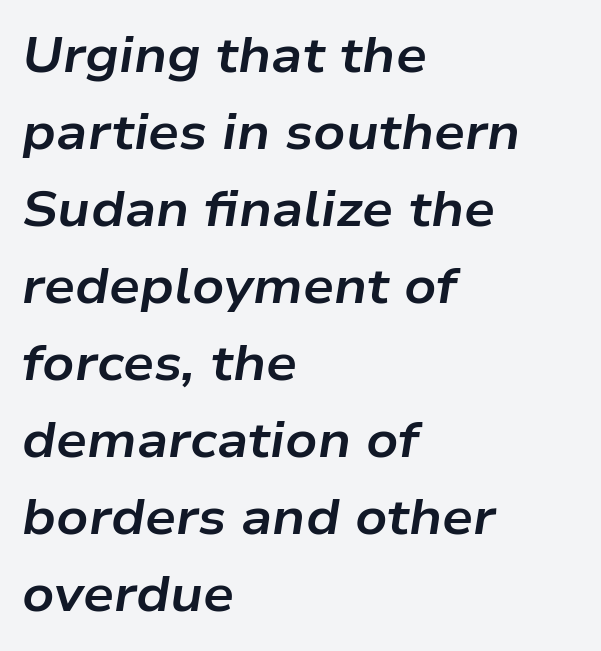
The image shows 49 px bold, wide type, italic (leaning right); set left-aligned, normal line spacing (1.57x), normal letter spacing, not underlined; low stroke contrast and a medium x-height.
